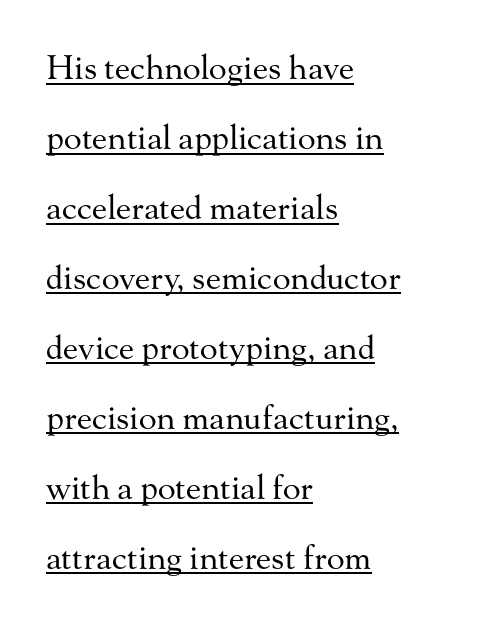
Leading: increased. Quick note: underline on. Heft: none added — not bold. This sample uses plain, unmodified letter spacing.
